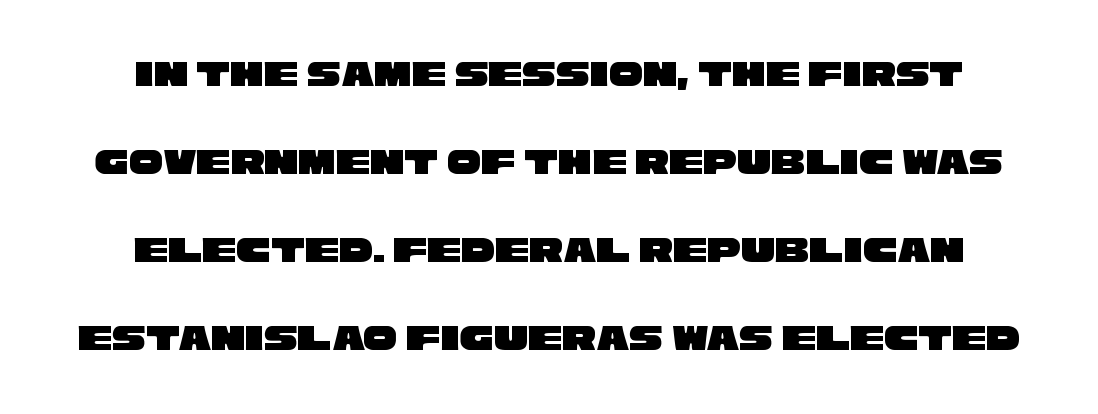
Q: Is the typeface a serif or a sans-serif typeface? A: Sans-serif.
Q: Is the text underlined? A: No.
Q: How is the paragraph aligned? A: Centered.
Q: Is the spacing between letters normal or unusually wide? A: Normal.
Q: Is the spacing between lines tight, normal or loose? A: Loose.
Q: Width (condensed, normal, or wide)? A: Wide.
Q: Stroke contrast? A: Low.
Q: x-height? A: Large.
Q: Monospaced? A: No.
